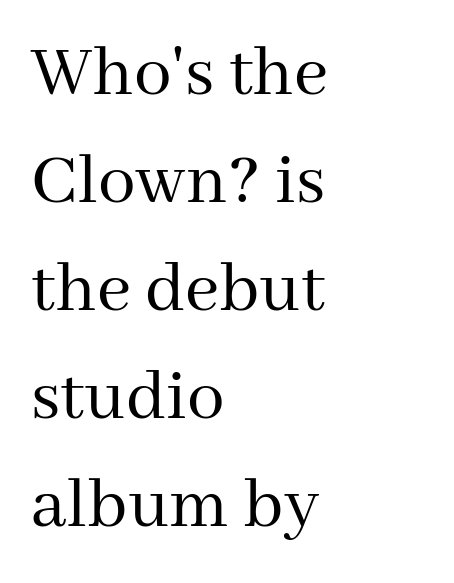
{"serif": "yes", "italic": "no", "bold": "no", "weight": "regular", "width": "normal", "stroke_contrast": "medium", "x_height": "medium", "monospaced": "no", "underline": "no", "align": "left", "line_spacing": "normal", "line_spacing_ratio": 1.44, "letter_spacing": "normal", "letter_spacing_em": 0.0, "glyph_px": 75}
